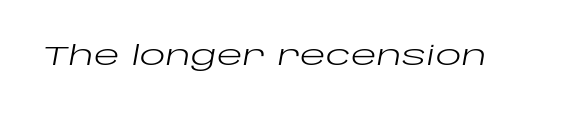
Compared with a typical body face, this is equally light or lighter still. The words here are not underlined. Each word holds together tightly as a unit, with standard inter-letter gaps. The rendering applies a slant to the glyphs.
